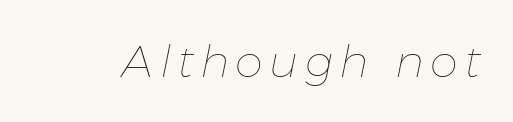
The image shows 45 px thin type, italic (leaning right); set not underlined; low stroke contrast and a medium x-height.
